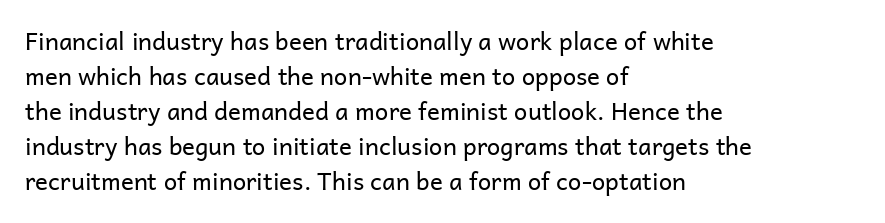
The image shows 24 px text type, upright; set left-aligned, normal line spacing (1.46x), normal letter spacing, not underlined.
